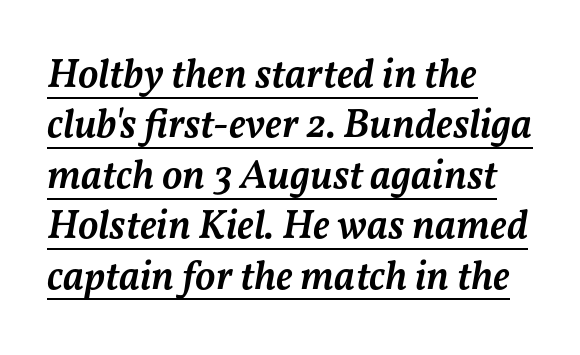
{"italic": "yes", "lean": "right", "slant_degrees": 11, "bold": "semi", "weight": "semibold", "width": "normal", "stroke_contrast": "medium", "x_height": "medium", "monospaced": "no", "underline": "yes", "align": "left", "line_spacing_ratio": 1.23, "letter_spacing": "normal", "letter_spacing_em": 0.0, "glyph_px": 41}
